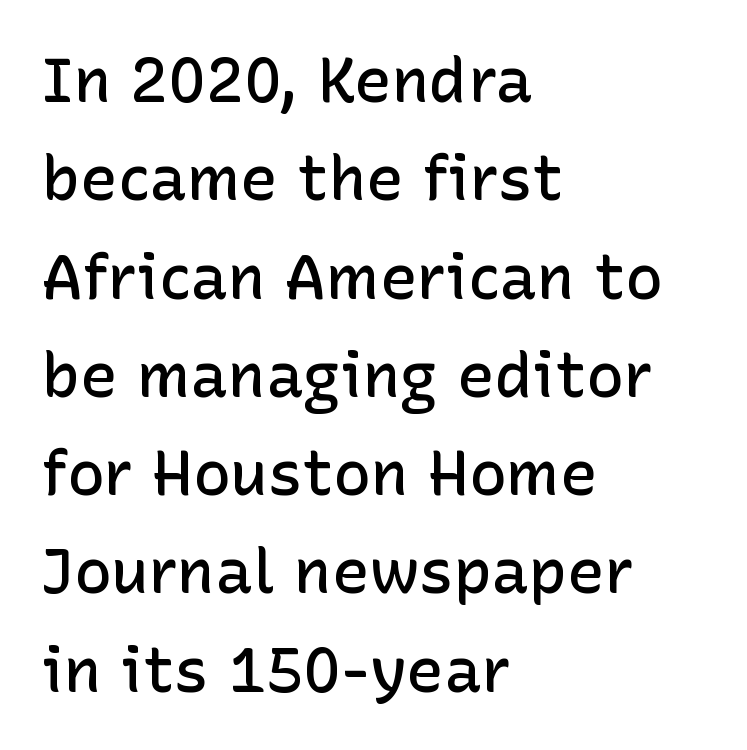
Plain, unruled lines of type. Check where the strokes stop: nothing finishes them off — pure sans. Italic? Not at all — the glyphs are vertical. Heft: intermediate — a semibold. These lines are rendered in a variable-pitch font. The rendering uses a moderate line-height, typical for paragraphs.
